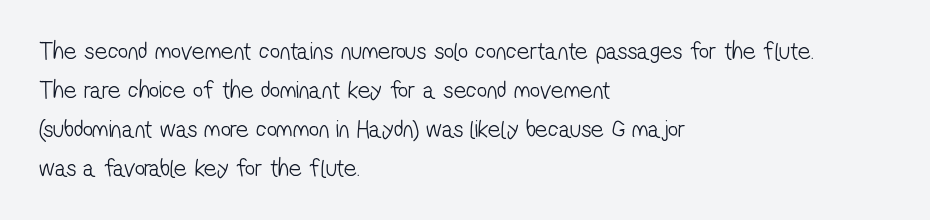
The glyphs are unaccompanied by any horizontal stroke below them. Leading: standard. Each line starts at the same left margin while the right side varies. Short note: letters normally spaced.
